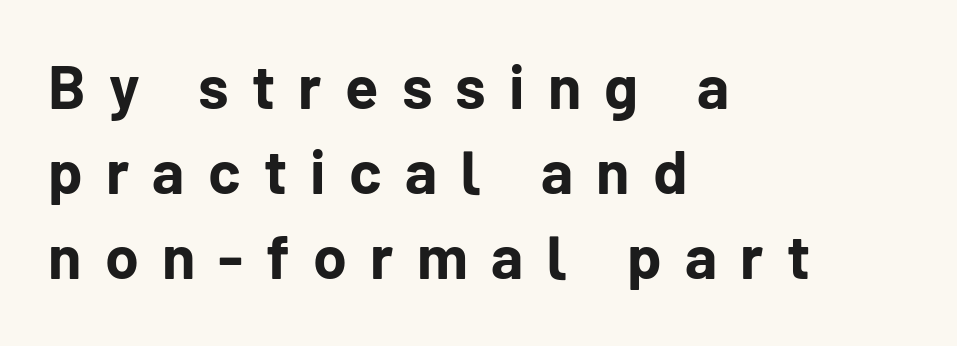
The image shows 61 px bold sans-serif type, upright; set left-aligned, normal line spacing (1.39x), unusually wide letter spacing (+0.38 em), not underlined; low stroke contrast and a medium x-height.
